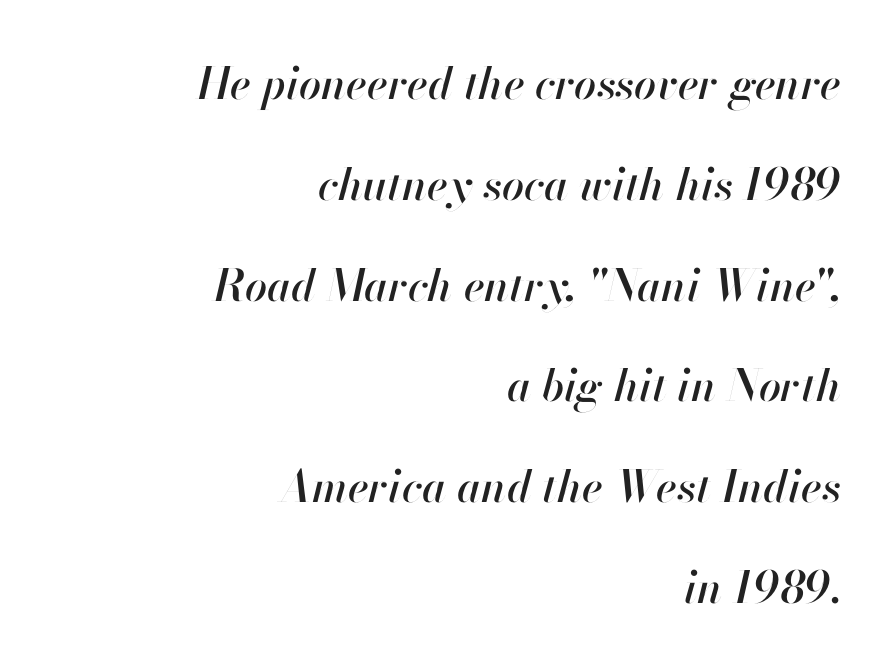
{"italic": "yes", "lean": "right", "slant_degrees": 13, "width": "normal", "stroke_contrast": "high", "x_height": "small", "monospaced": "no", "underline": "no", "align": "right", "line_spacing": "loose", "line_spacing_ratio": 2.29, "letter_spacing": "normal", "letter_spacing_em": 0.0, "glyph_px": 44}
